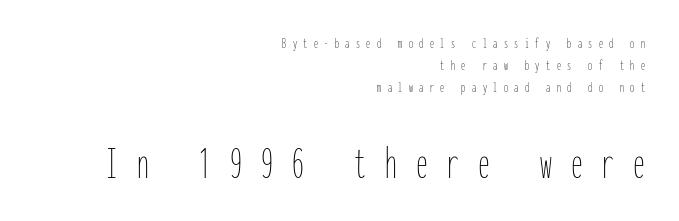
The image shows 47 px thin, condensed type, upright, monospaced; set right-aligned, normal line spacing (1.36x), unusually wide letter spacing (+0.41 em), not underlined; the second (bottom) block is 2.94x larger; low stroke contrast and a medium x-height.
